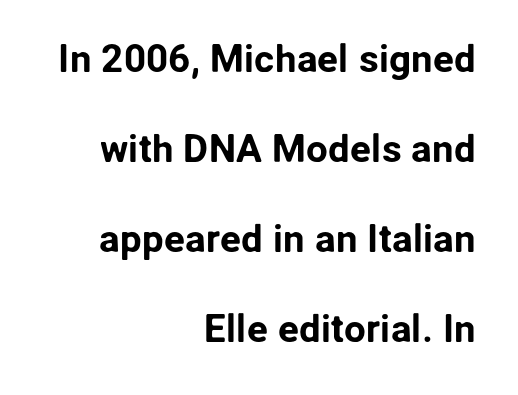
Inter-character spacing is left at the font's built-in metrics. The lines are quadded right. The designer dialed line spacing up above the default. A typesetter would label this face a sans.
